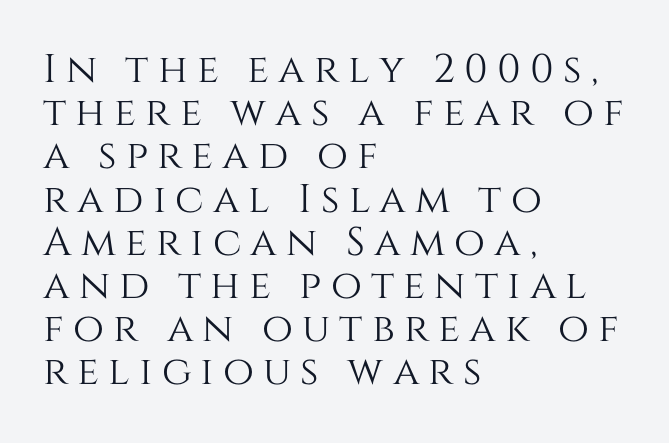
{"italic": "no", "width": "normal", "stroke_contrast": "medium", "x_height": "large", "monospaced": "no", "underline": "no", "align": "left", "line_spacing": "tight", "line_spacing_ratio": 1.08, "letter_spacing": "wide", "letter_spacing_em": 0.23, "glyph_px": 40}
